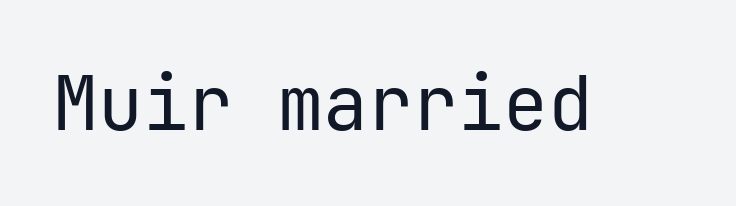
The image shows 75 px regular-weight sans-serif type, upright; set normal letter spacing, not underlined; low stroke contrast and a medium x-height.
